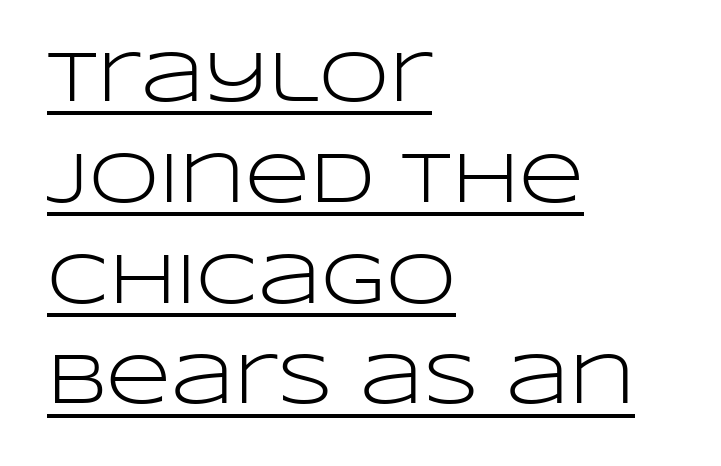
{"serif": "no", "italic": "no", "bold": "no", "weight": "light", "width": "wide", "stroke_contrast": "low", "x_height": "large", "monospaced": "no", "underline": "yes", "align": "left", "line_spacing": "normal", "line_spacing_ratio": 1.42, "letter_spacing": "normal", "letter_spacing_em": 0.0, "glyph_px": 71}
